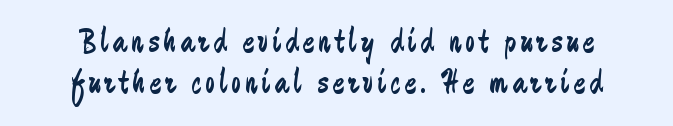
{"serif": "no", "bold": "no", "weight": "regular", "width": "condensed", "stroke_contrast": "low", "x_height": "small", "monospaced": "no", "underline": "no", "align": "center", "line_spacing_ratio": 1.17, "glyph_px": 35}
